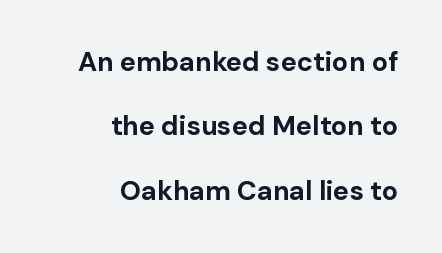
Decoration check: the copy has no underline. Compared with typical body copy, the letter spacing here is the same. The typography opts for an upright posture over an oblique one. Where is the straight margin? On the right. Bold? Absolutely — the strokes are thick and heavy.
